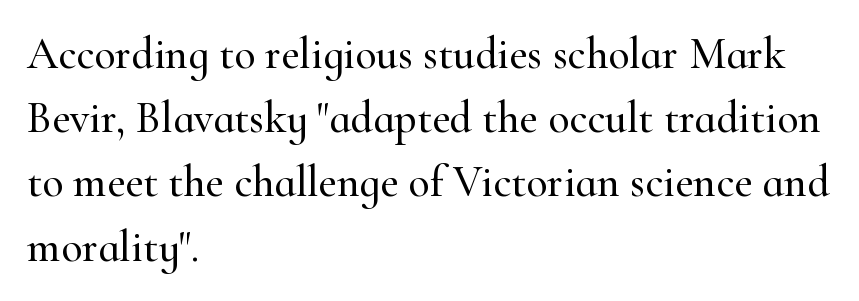
Q: Is the text italic (slanted)? A: No, it is upright.
Q: Is the typeface a serif or a sans-serif typeface? A: Serif.
Q: Is the text underlined? A: No.
Q: How is the paragraph aligned? A: Left-aligned.
Q: Is the spacing between letters normal or unusually wide? A: Normal.
Q: Is the spacing between lines tight, normal or loose? A: Normal.
Q: Width (condensed, normal, or wide)? A: Normal.
Q: Stroke contrast? A: High.
Q: x-height? A: Small.
Q: Monospaced? A: No.
